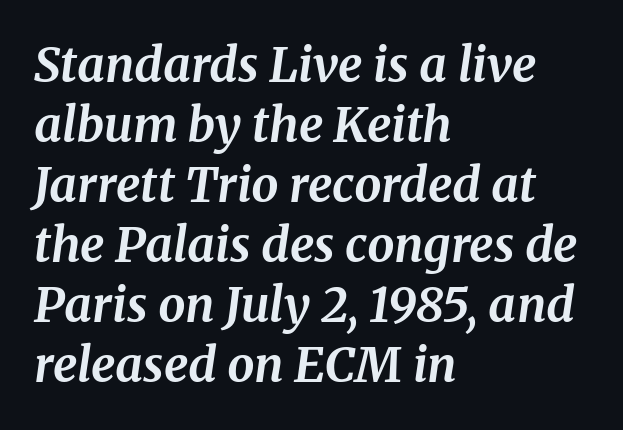
The image shows 48 px bold serif type, italic (leaning right); set left-aligned, normal line spacing (1.25x), normal letter spacing, not underlined; medium stroke contrast and a medium x-height.
